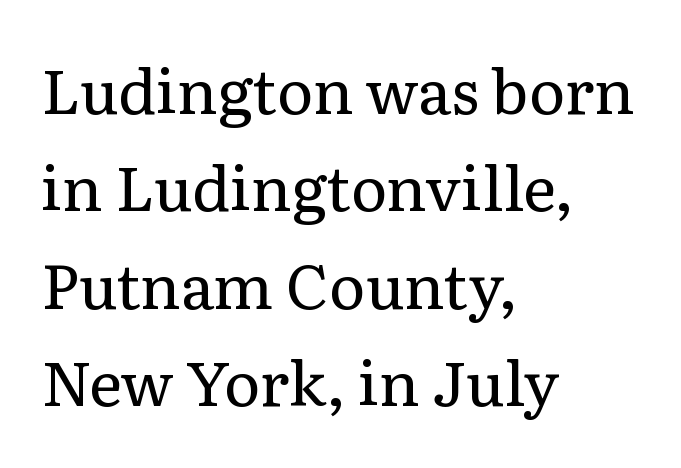
Q: Is the text bold? A: No.
Q: Is the text italic (slanted)? A: No, it is upright.
Q: Is the typeface a serif or a sans-serif typeface? A: Serif.
Q: Is the text underlined? A: No.
Q: How is the paragraph aligned? A: Left-aligned.
Q: Is the spacing between letters normal or unusually wide? A: Normal.
Q: Is the spacing between lines tight, normal or loose? A: Normal.
Q: Width (condensed, normal, or wide)? A: Normal.
Q: Stroke contrast? A: Low.
Q: x-height? A: Medium.
Q: Monospaced? A: No.
